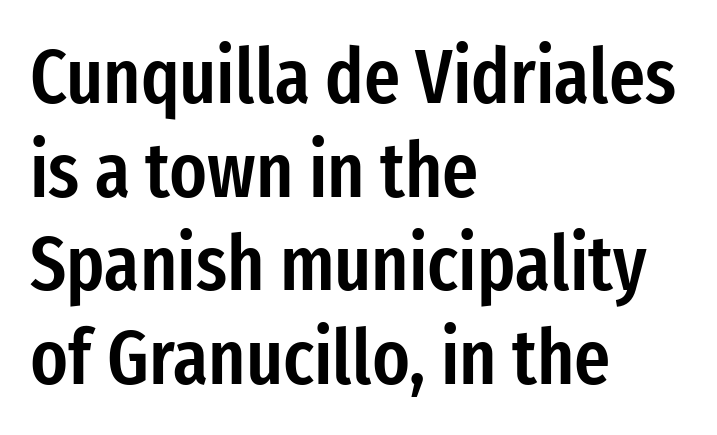
{"serif": "no", "italic": "no", "bold": "semi", "weight": "semibold", "width": "condensed", "stroke_contrast": "low", "x_height": "medium", "monospaced": "no", "underline": "no", "align": "left", "line_spacing_ratio": 1.2, "letter_spacing": "normal", "letter_spacing_em": 0.0, "glyph_px": 78}
